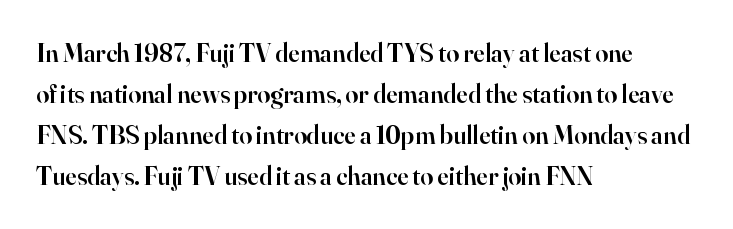
Bold? Not quite — semibold, heavier than regular but stopping short. In CSS terms this would be text-align: left. Does extra space separate the letters? No, they use regular spacing. How would I describe the line gaps? Plain and ordinary. Unlike italic type, these characters show no tilt at all. Honestly, there is no underline to notice here at all.
